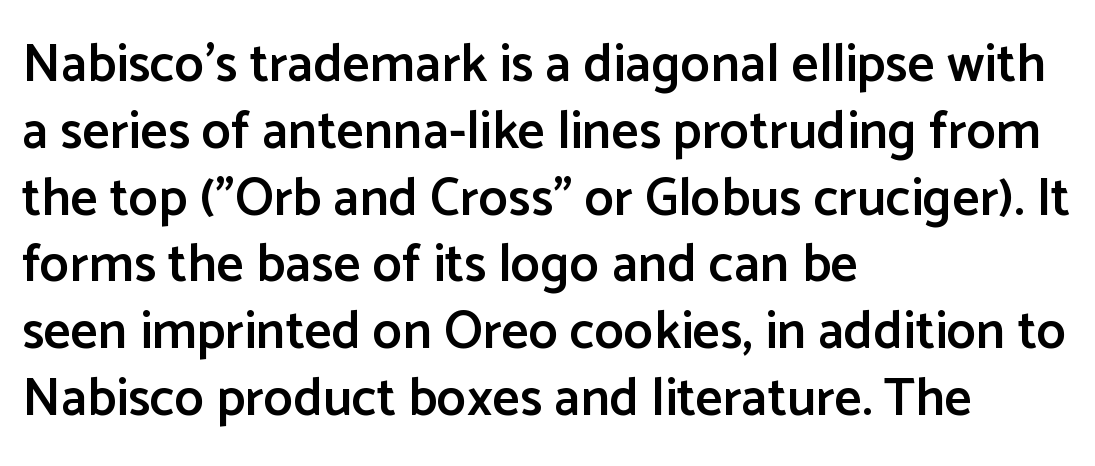
Between one letter and the next there's only the usual sliver of space. The font family rendered here belongs to the sans-serif group. When letters stand straight like this, we call the style roman or upright. Look at the stroke-to-counter ratio: somewhat heavy, a semibold. Check under the words: just untouched page. Think of a printed novel: that variable character pitch is what you see here.
